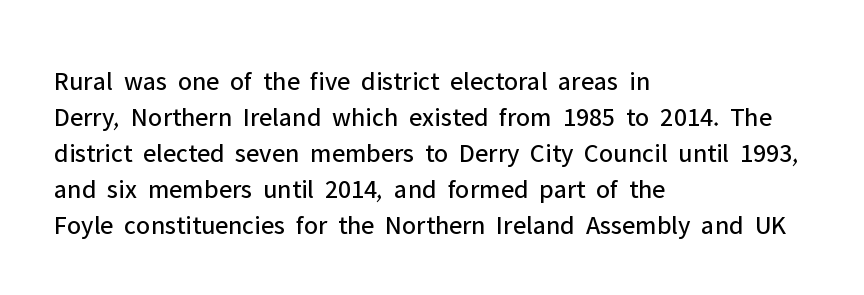
{"italic": "no", "bold": "no", "underline": "no", "align": "left", "line_spacing": "normal", "line_spacing_ratio": 1.33, "letter_spacing": "normal", "letter_spacing_em": 0.0, "glyph_px": 27}
